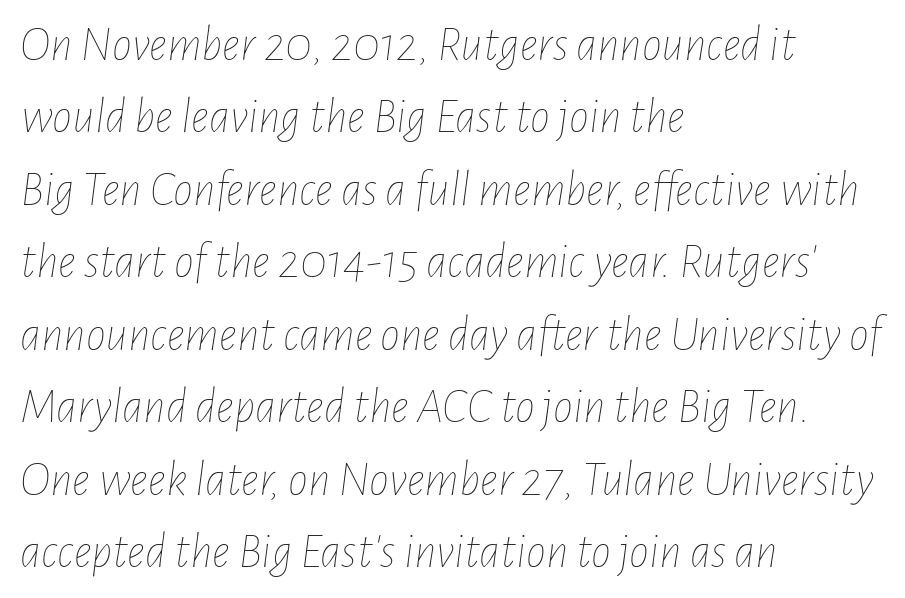
Q: Is the text bold? A: No.
Q: Is the text italic (slanted)? A: Yes, it leans right by about 7 degrees.
Q: Is the text underlined? A: No.
Q: How is the paragraph aligned? A: Left-aligned.
Q: Is the spacing between letters normal or unusually wide? A: Normal.
Q: Is the spacing between lines tight, normal or loose? A: Normal.
Q: Width (condensed, normal, or wide)? A: Condensed.
Q: Stroke contrast? A: Low.
Q: x-height? A: Medium.
Q: Monospaced? A: No.
